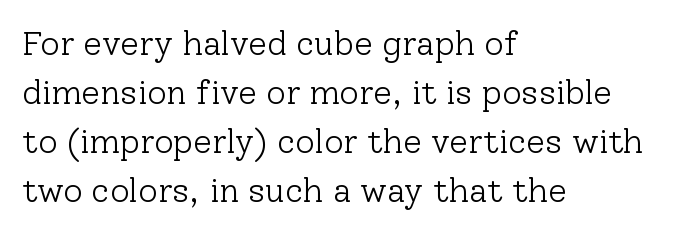
{"serif": "yes", "italic": "no", "bold": "no", "weight": "light", "width": "normal", "stroke_contrast": "low", "x_height": "medium", "monospaced": "no", "underline": "no", "align": "left", "line_spacing": "normal", "line_spacing_ratio": 1.44, "letter_spacing": "normal", "letter_spacing_em": 0.0, "glyph_px": 34}
